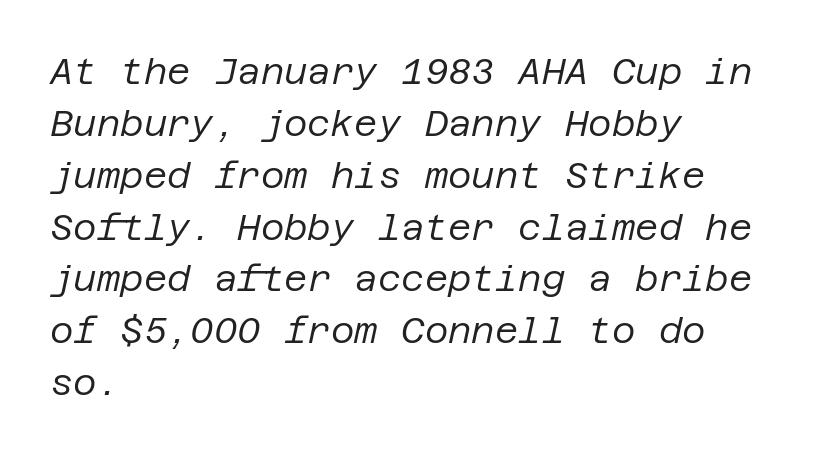
{"italic": "yes", "lean": "right", "slant_degrees": 12, "bold": "no", "weight": "regular", "width": "normal", "stroke_contrast": "low", "x_height": "large", "underline": "no", "align": "left", "line_spacing": "normal", "line_spacing_ratio": 1.44, "letter_spacing": "normal", "letter_spacing_em": 0.0, "glyph_px": 36}
